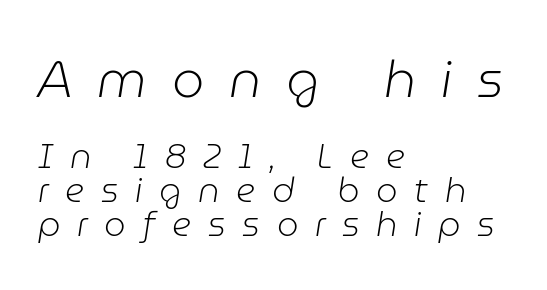
The image shows 51 px light type, italic (leaning right); set left-aligned, tight line spacing (0.99x), unusually wide letter spacing (+0.49 em), not underlined; the first (top) block is 1.5x larger; low stroke contrast and a medium x-height.
